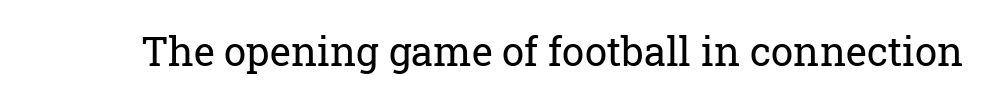
Q: Is the text bold? A: No.
Q: Is the text italic (slanted)? A: No, it is upright.
Q: Is the typeface a serif or a sans-serif typeface? A: Serif.
Q: Is the text underlined? A: No.
Q: Is the spacing between letters normal or unusually wide? A: Normal.
Q: Width (condensed, normal, or wide)? A: Normal.
Q: Stroke contrast? A: Low.
Q: x-height? A: Medium.
Q: Monospaced? A: No.
